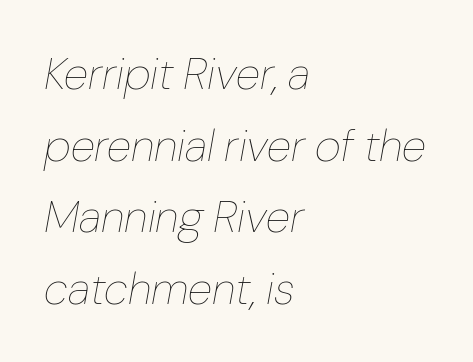
{"italic": "yes", "lean": "right", "slant_degrees": 10, "bold": "no", "weight": "thin", "width": "normal", "stroke_contrast": "low", "x_height": "medium", "monospaced": "no", "underline": "no", "align": "left", "line_spacing": "normal", "line_spacing_ratio": 1.59, "letter_spacing": "normal", "letter_spacing_em": 0.0, "glyph_px": 45}
